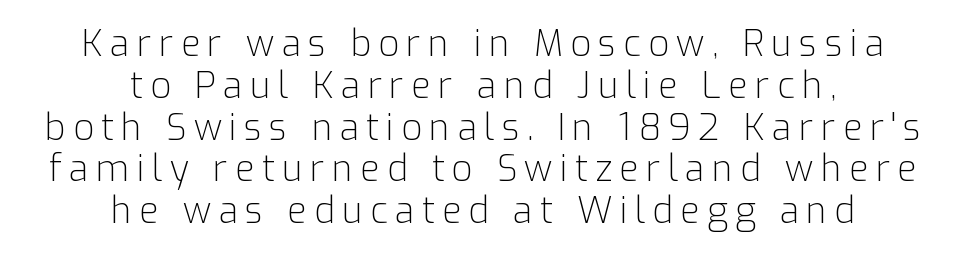
Spacing verdict: proportional, widths tailored to each character. The rendering positions every line midway between the sides. Each row of text sits above clean, open space. Someone cranked the tracking dial way up on this one.
